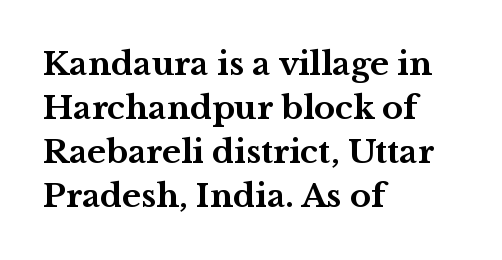
The letterforms sit shoulder to shoulder at normal distance. Plain, unruled lines of type. Varying glyph widths throughout — classic text-font behaviour. The lines sit at an ordinary, default distance from one another.
